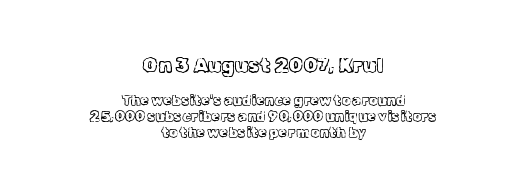
The image shows 20 px text type, upright; set centered, tight line spacing (1.12x), normal letter spacing, not underlined; the first (top) block is 1.43x larger.
